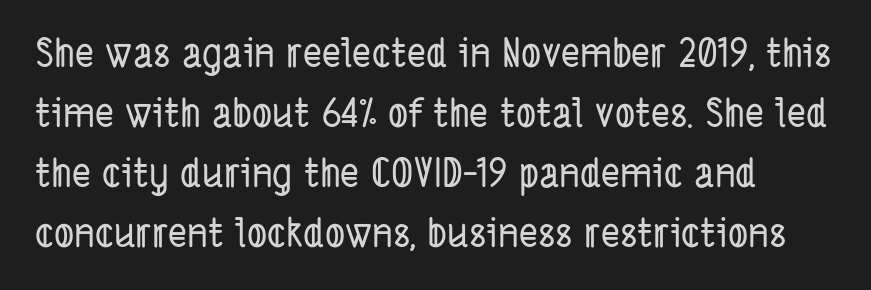
The image shows 40 px condensed sans-serif type; set normal line spacing (1.5x), normal letter spacing, not underlined; low stroke contrast and a medium x-height.
